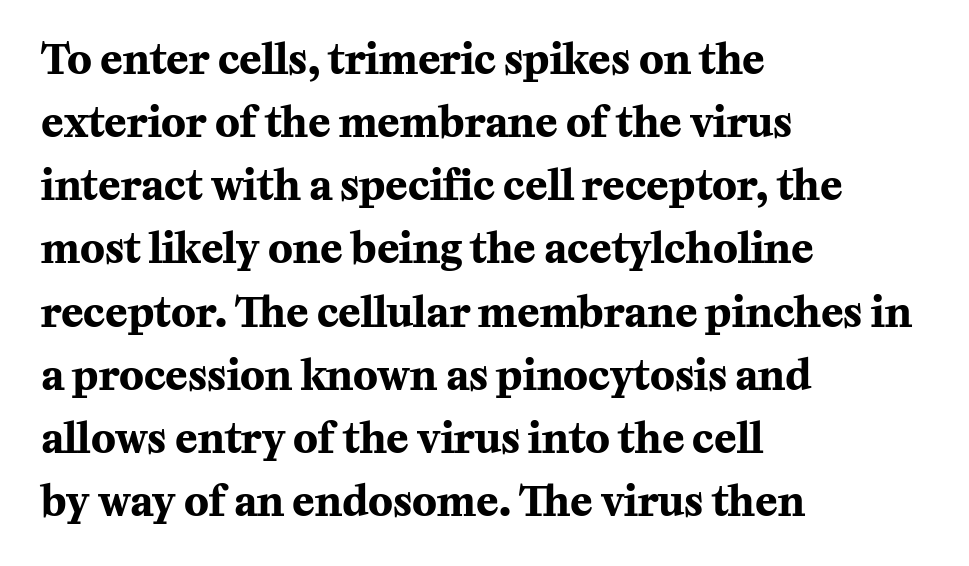
{"serif": "yes", "italic": "no", "bold": "yes", "weight": "bold", "width": "normal", "stroke_contrast": "medium", "x_height": "medium", "monospaced": "no", "underline": "no", "align": "left", "line_spacing": "normal", "line_spacing_ratio": 1.54, "letter_spacing": "normal", "letter_spacing_em": 0.0, "glyph_px": 41}
